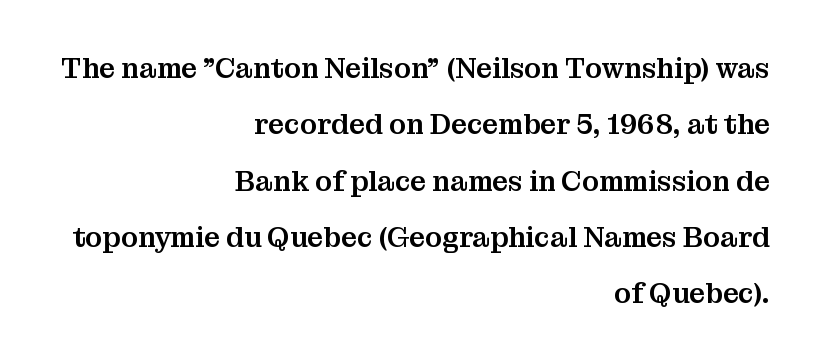
The image shows 28 px serif type, upright; set right-aligned, loose line spacing (2.01x), normal letter spacing, not underlined; medium stroke contrast and a medium x-height.
